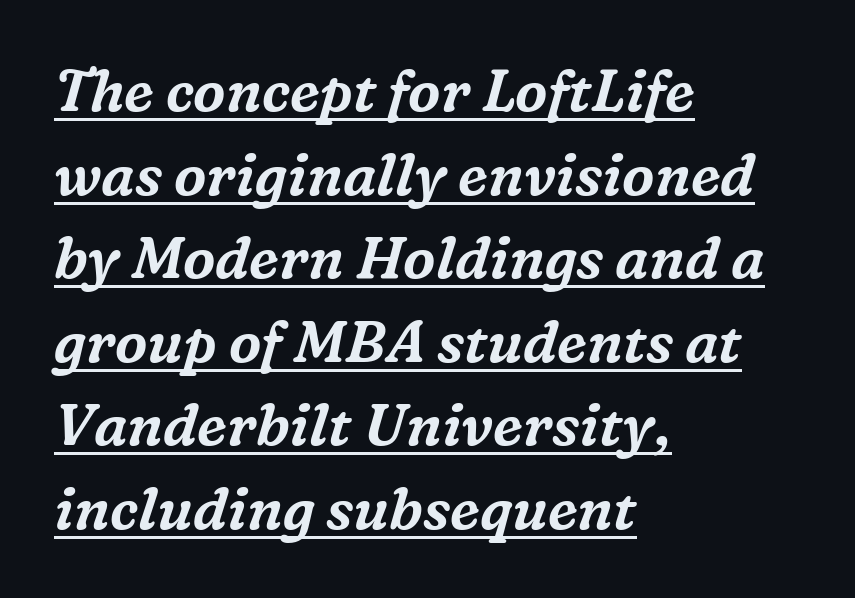
A typesetter would label this face a serif. These lines keep a tight, regular rhythm from letter to letter. In terms of posture, this sample is oblique. Does the copy run flush right? No — it runs flush left.
